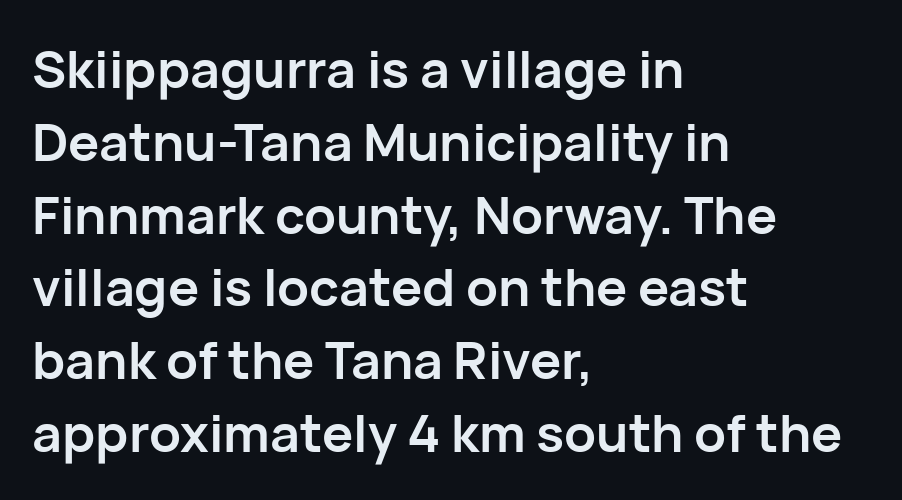
Q: Is the text bold? A: Yes.
Q: Is the text italic (slanted)? A: No, it is upright.
Q: Is the typeface a serif or a sans-serif typeface? A: Sans-serif.
Q: Is the text underlined? A: No.
Q: How is the paragraph aligned? A: Left-aligned.
Q: Is the spacing between letters normal or unusually wide? A: Normal.
Q: Is the spacing between lines tight, normal or loose? A: Normal.
Q: Width (condensed, normal, or wide)? A: Normal.
Q: Stroke contrast? A: Low.
Q: x-height? A: Medium.
Q: Monospaced? A: No.
